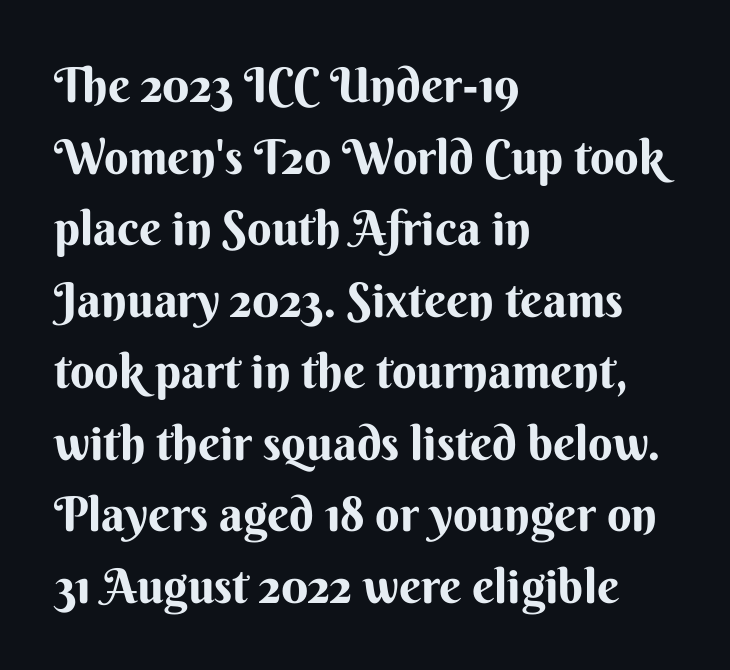
{"serif": "no", "italic": "no", "width": "normal", "stroke_contrast": "medium", "x_height": "small", "monospaced": "no", "underline": "no", "align": "left", "line_spacing": "normal", "line_spacing_ratio": 1.49, "letter_spacing": "normal", "letter_spacing_em": 0.0, "glyph_px": 48}
